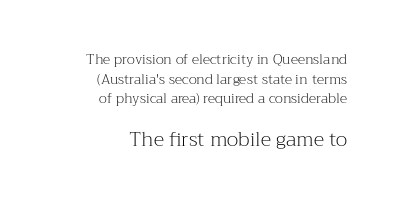
The image shows 20 px text type, upright; set right-aligned, normal line spacing (1.41x), normal letter spacing, not underlined; the second (bottom) block is 1.43x larger.
